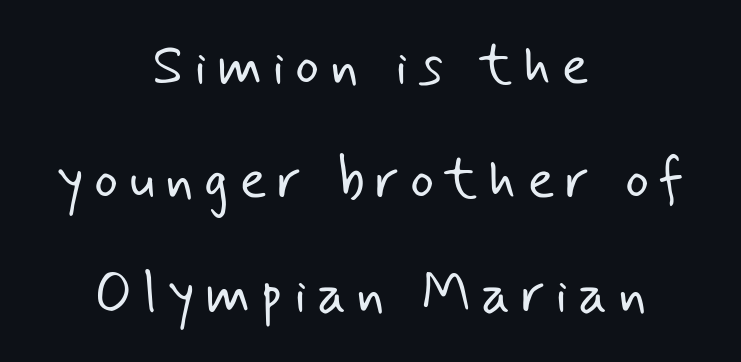
Widely set lines give the paragraph a tall, airy silhouette. Which margin do the lines hug? Neither — every line sits in the middle. Serifs: no, the terminals of the letterforms are clean. A bare baseline throughout the passage. The letters look calm and open, with moderate or lighter stems.
